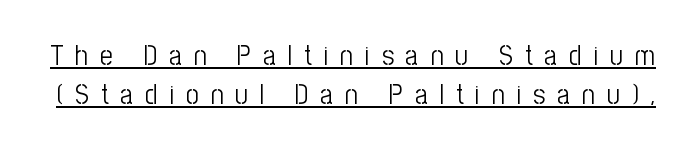
{"serif": "no", "italic": "no", "bold": "no", "weight": "light", "width": "condensed", "stroke_contrast": "low", "x_height": "medium", "monospaced": "no", "underline": "yes", "line_spacing": "normal", "line_spacing_ratio": 1.38, "letter_spacing": "wide", "letter_spacing_em": 0.43, "glyph_px": 28}
